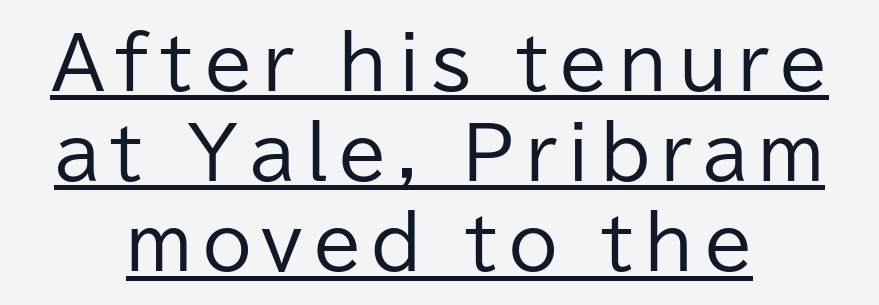
The image shows 71 px regular-weight sans-serif type, upright; set centered, normal line spacing (1.27x), underlined; low stroke contrast and a medium x-height.
